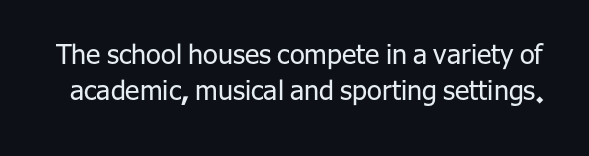
{"italic": "no", "bold": "no", "underline": "no", "line_spacing": "normal", "line_spacing_ratio": 1.32, "letter_spacing": "normal", "letter_spacing_em": 0.0, "glyph_px": 27}
